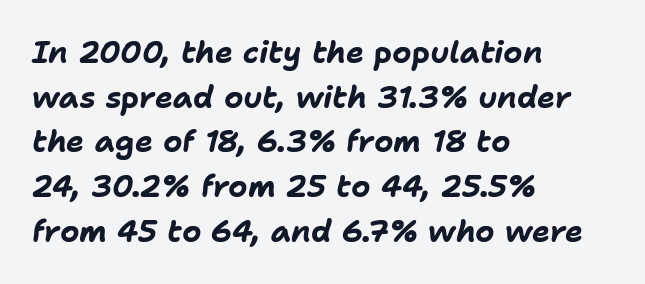
{"italic": "yes", "lean": "right", "slant_degrees": 11, "bold": "yes", "weight": "bold", "width": "normal", "stroke_contrast": "low", "x_height": "medium", "monospaced": "no", "underline": "no", "align": "left", "line_spacing": "normal", "line_spacing_ratio": 1.49, "letter_spacing": "normal", "letter_spacing_em": 0.0, "glyph_px": 30}
